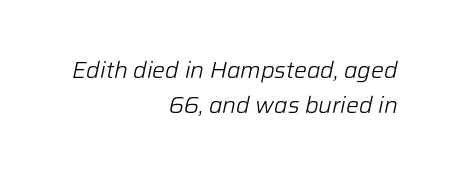
The image shows 23 px text type, italic (leaning right); set right-aligned, normal line spacing (1.53x), normal letter spacing, not underlined.
